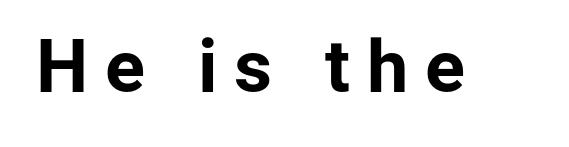
The image shows 74 px bold sans-serif type, upright; set unusually wide letter spacing (+0.23 em), not underlined; low stroke contrast and a medium x-height.
